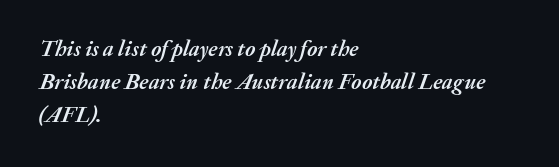
Q: Is the text bold? A: Yes.
Q: Is the text italic (slanted)? A: Yes, it leans right by about 20 degrees.
Q: Is the text underlined? A: No.
Q: How is the paragraph aligned? A: Left-aligned.
Q: Is the spacing between letters normal or unusually wide? A: Normal.
Q: Is the spacing between lines tight, normal or loose? A: Normal.
